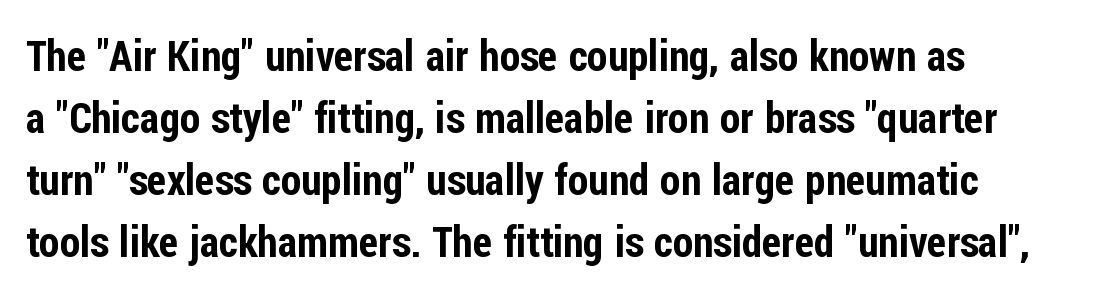
Q: Is the text italic (slanted)? A: No, it is upright.
Q: Is the typeface a serif or a sans-serif typeface? A: Sans-serif.
Q: Is the text underlined? A: No.
Q: Is the spacing between letters normal or unusually wide? A: Normal.
Q: Is the spacing between lines tight, normal or loose? A: Normal.
Q: Width (condensed, normal, or wide)? A: Condensed.
Q: Stroke contrast? A: Low.
Q: x-height? A: Medium.
Q: Monospaced? A: No.
